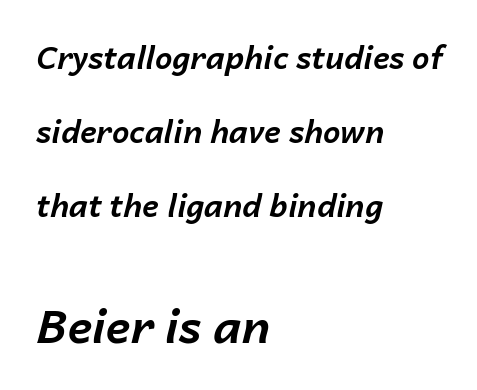
Q: Is the text bold? A: Yes.
Q: Is the text italic (slanted)? A: Yes, it leans right by about 14 degrees.
Q: Is the text underlined? A: No.
Q: How is the paragraph aligned? A: Left-aligned.
Q: Is the spacing between letters normal or unusually wide? A: Normal.
Q: Is the spacing between lines tight, normal or loose? A: Loose.
Q: Which block of text is set in a larger size, the first (top) or the second (bottom)? A: The second (bottom) one.
Q: Width (condensed, normal, or wide)? A: Normal.
Q: Stroke contrast? A: Low.
Q: x-height? A: Medium.
Q: Monospaced? A: No.
